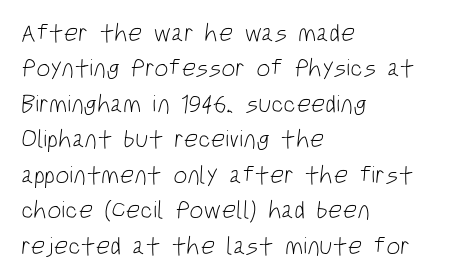
The image shows 25 px text type; set left-aligned, normal line spacing (1.42x), normal letter spacing, not underlined.
